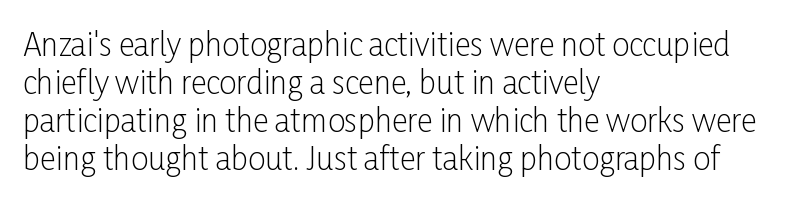
The image shows 31 px light, condensed sans-serif type, upright; set left-aligned, line spacing 1.23x, normal letter spacing, not underlined; low stroke contrast and a medium x-height.
